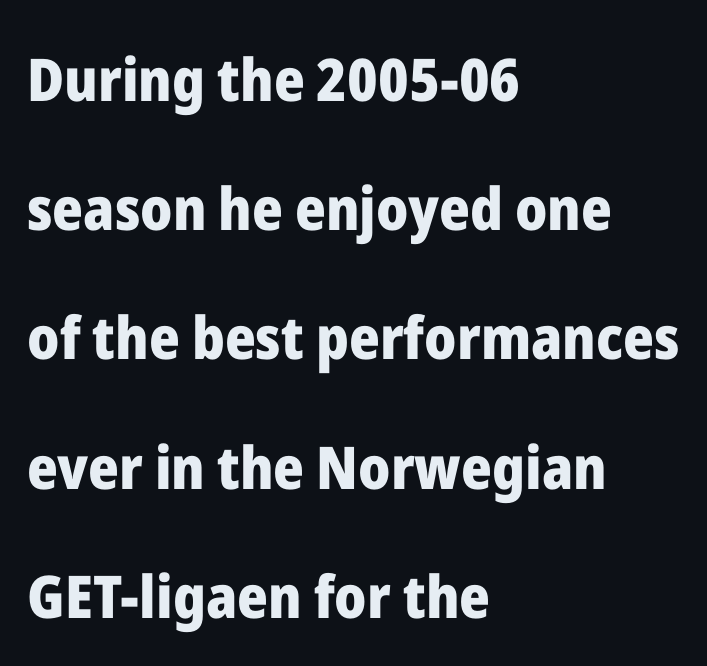
These lines are set flush left with a ragged right edge. Is the type bold? Yes — the strokes are clearly thick and heavy. The lettering holds an erect, upright posture throughout. Anything drawn beneath the words? Only blank space. Nothing unusual about the tracking: characters are spaced as the font intends.
